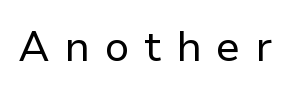
You could not count columns in this text — the font is proportionally spaced. The designer went with a sans here, leaving each stem footless. Heaviness? Minimal to ordinary, like unemphasized prose. Do the letters lean? They stand straight. You could only call the tracking loose — the letters float apart.
